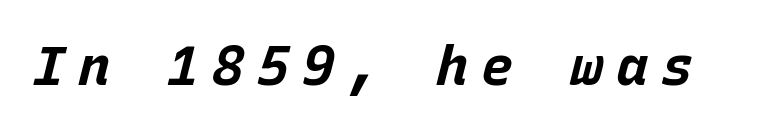
{"italic": "yes", "lean": "right", "slant_degrees": 15, "bold": "yes", "weight": "bold", "width": "normal", "stroke_contrast": "low", "x_height": "large", "monospaced": "yes", "underline": "no", "letter_spacing": "wide", "letter_spacing_em": 0.23, "glyph_px": 54}
